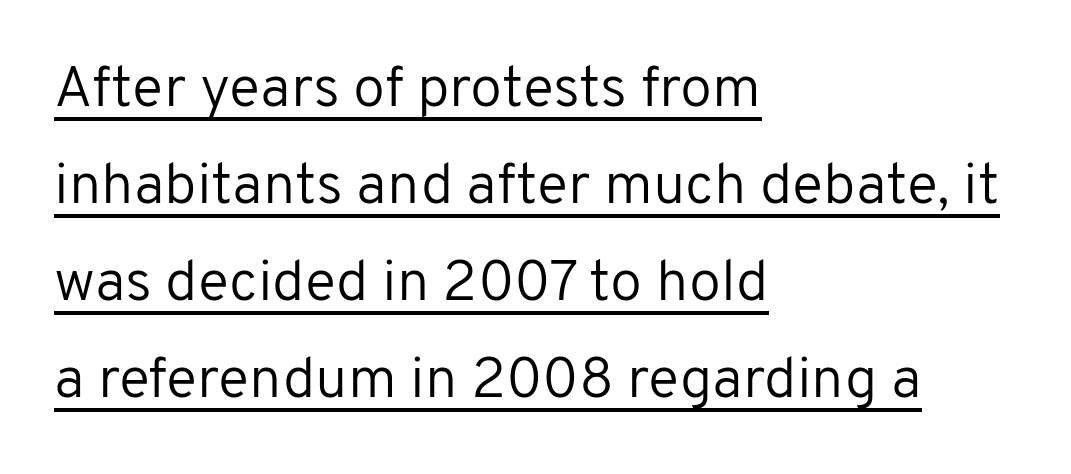
{"serif": "no", "italic": "no", "bold": "no", "weight": "regular", "width": "normal", "stroke_contrast": "low", "x_height": "medium", "monospaced": "no", "underline": "yes", "align": "left", "line_spacing": "normal", "line_spacing_ratio": 1.67, "letter_spacing": "normal", "letter_spacing_em": 0.0, "glyph_px": 58}
